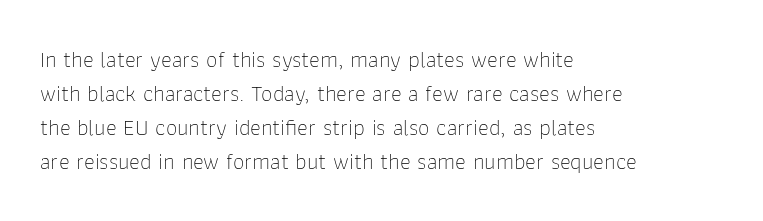
{"italic": "no", "bold": "no", "underline": "no", "align": "left", "line_spacing": "normal", "line_spacing_ratio": 1.48, "letter_spacing": "normal", "letter_spacing_em": 0.0, "glyph_px": 23}
